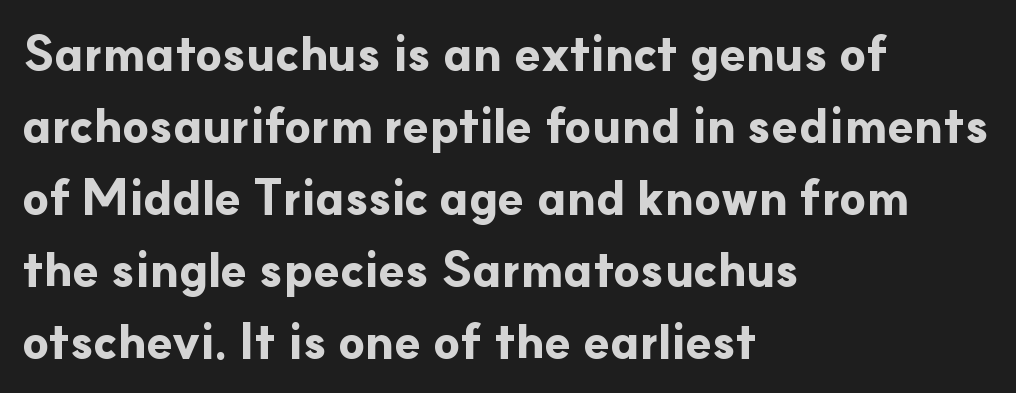
The image shows 48 px bold sans-serif type, upright; set left-aligned, normal line spacing (1.5x), normal letter spacing, not underlined; low stroke contrast and a small x-height.
